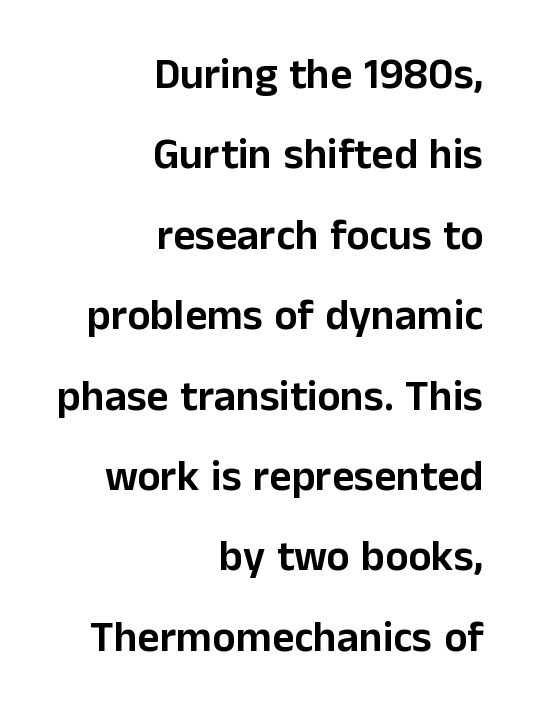
Q: Is the text italic (slanted)? A: No, it is upright.
Q: Is the typeface a serif or a sans-serif typeface? A: Sans-serif.
Q: Is the text underlined? A: No.
Q: How is the paragraph aligned? A: Right-aligned.
Q: Is the spacing between letters normal or unusually wide? A: Normal.
Q: Width (condensed, normal, or wide)? A: Normal.
Q: Stroke contrast? A: Low.
Q: x-height? A: Medium.
Q: Monospaced? A: No.
